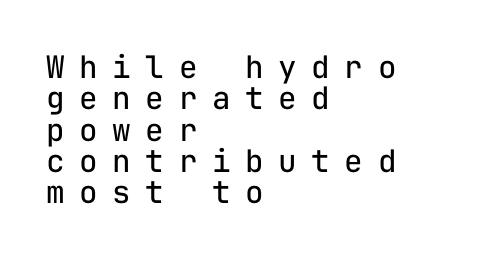
{"serif": "no", "italic": "no", "bold": "no", "weight": "regular", "width": "normal", "stroke_contrast": "low", "x_height": "medium", "monospaced": "yes", "underline": "no", "align": "left", "line_spacing": "tight", "line_spacing_ratio": 1.01, "letter_spacing": "wide", "letter_spacing_em": 0.47, "glyph_px": 31}
